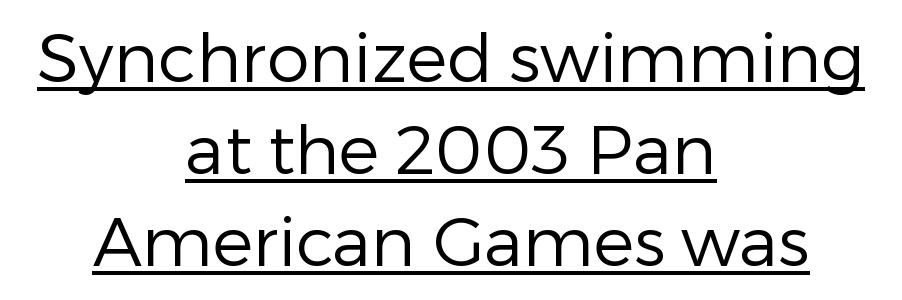
Q: Is the text bold? A: No.
Q: Is the text italic (slanted)? A: No, it is upright.
Q: Is the typeface a serif or a sans-serif typeface? A: Sans-serif.
Q: Is the text underlined? A: Yes.
Q: How is the paragraph aligned? A: Centered.
Q: Is the spacing between letters normal or unusually wide? A: Normal.
Q: Is the spacing between lines tight, normal or loose? A: Normal.
Q: Width (condensed, normal, or wide)? A: Normal.
Q: Stroke contrast? A: Low.
Q: x-height? A: Medium.
Q: Monospaced? A: No.
